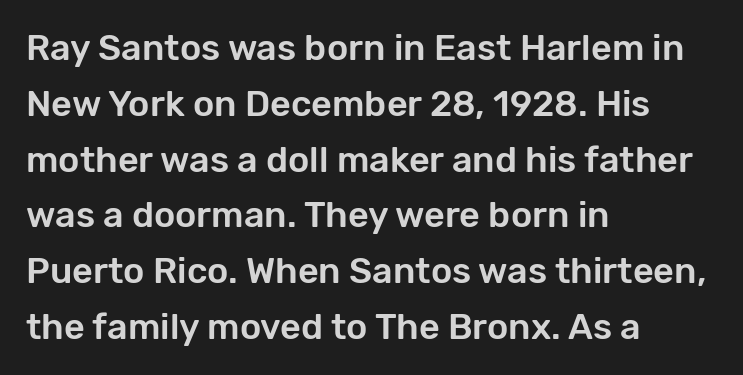
The image shows 36 px sans-serif type, upright; set left-aligned, normal line spacing (1.55x), normal letter spacing, not underlined; low stroke contrast and a medium x-height.
